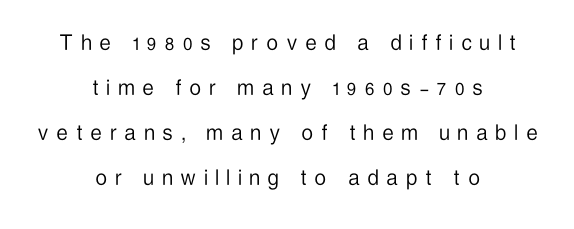
A typesetter would call this heavily tracked-out type. The letters look calm and open, with moderate or lighter stems. Is there any slant? The stems are plumb. The baseline area is clear. The text block is weighted toward neither margin, spreading evenly from the middle.
